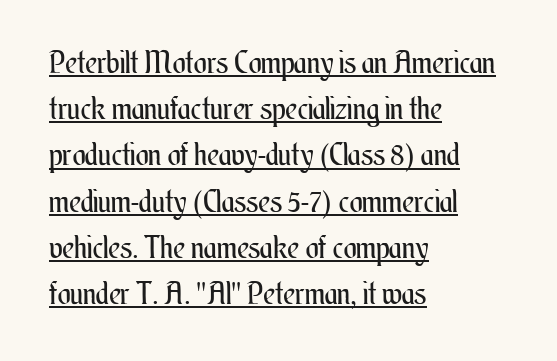
The image shows 31 px regular-weight, condensed type, upright; set left-aligned, normal line spacing (1.49x), normal letter spacing, underlined; medium stroke contrast and a small x-height.
